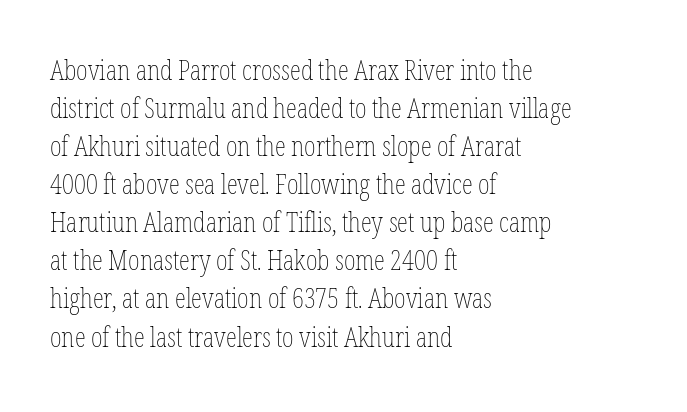
Horizontal bands of white between lines are of average thickness. Teacher's note: observe the even left margin — that is flush-left alignment. A quiet, ordinary-to-light weight characterises the typeface. Does extra space separate the letters? No, they use regular spacing.
